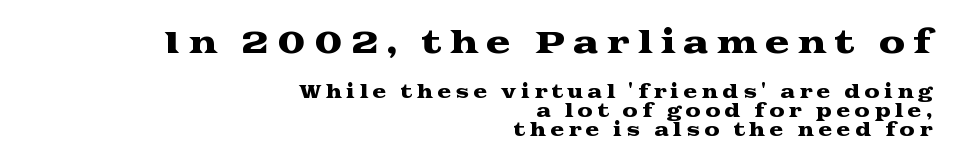
The passage shown is not underscored anywhere. Characters remain perfectly vertical along every line. Alignment: flush right. The face used here appears at its bigger size in the upper chunk. The face used here is proportionally spaced, like ordinary book or web type.
